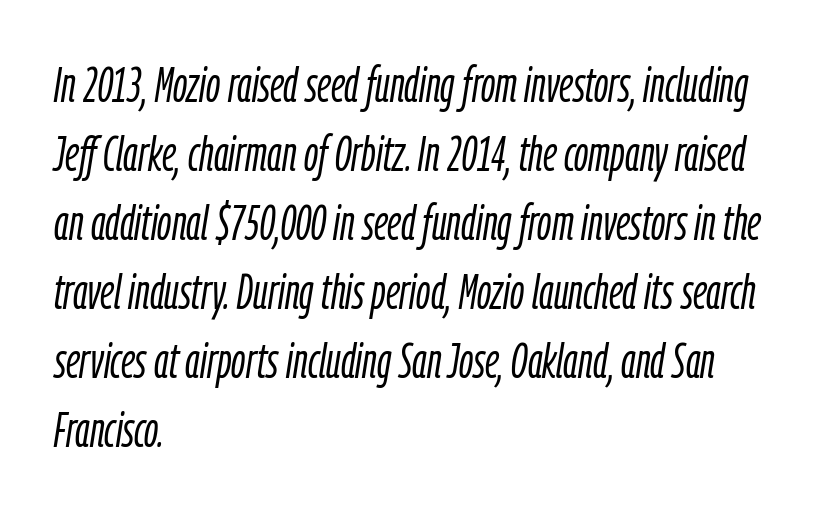
The image shows 49 px light, condensed type, italic (leaning right); set left-aligned, normal line spacing (1.41x), normal letter spacing, not underlined; low stroke contrast and a medium x-height.
